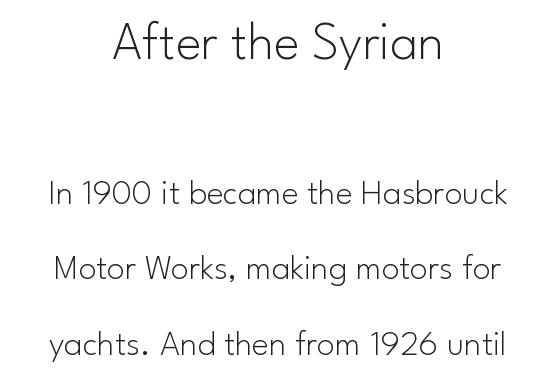
Each letter's strokes conclude bluntly, with no projecting serifs. The zone under the glyphs is completely vacant. The lines are quadded center. Is the letter spacing exaggerated? No — it looks like the ordinary default.
